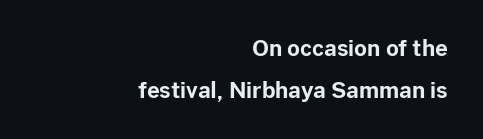
Q: Is the text bold? A: Yes.
Q: Is the text italic (slanted)? A: No, it is upright.
Q: Is the text underlined? A: No.
Q: How is the paragraph aligned? A: Right-aligned.
Q: Is the spacing between letters normal or unusually wide? A: Normal.
Q: Is the spacing between lines tight, normal or loose? A: Loose.
